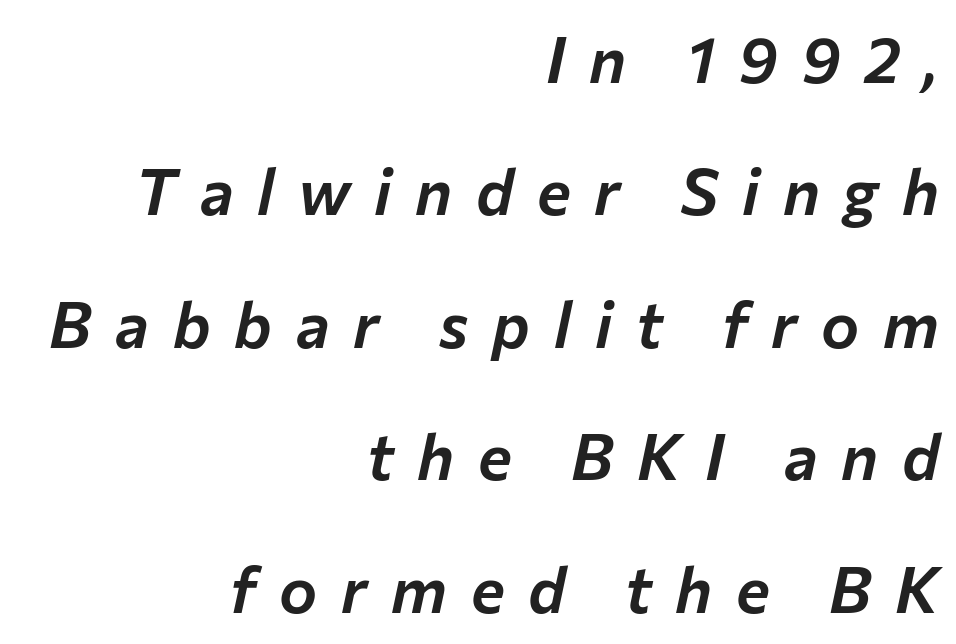
The image shows 64 px text type, italic (leaning right); set right-aligned, loose line spacing (2.07x), unusually wide letter spacing (+0.37 em), not underlined; low stroke contrast and a medium x-height.
